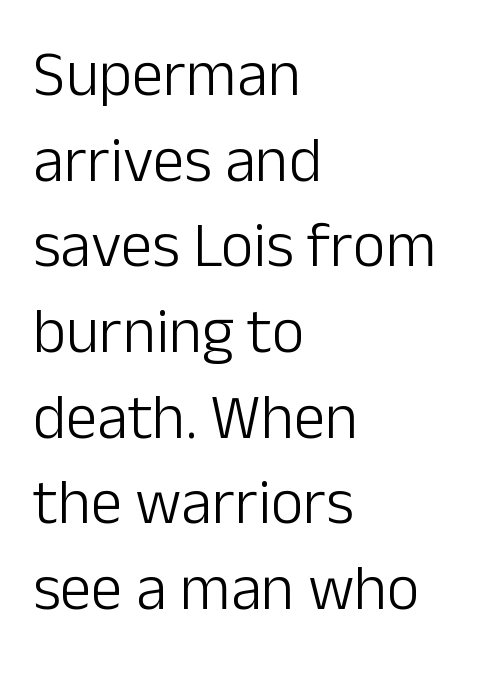
{"serif": "no", "italic": "no", "bold": "no", "weight": "light", "width": "normal", "stroke_contrast": "low", "x_height": "medium", "monospaced": "no", "underline": "no", "align": "left", "line_spacing": "normal", "line_spacing_ratio": 1.36, "letter_spacing": "normal", "letter_spacing_em": 0.0, "glyph_px": 63}
